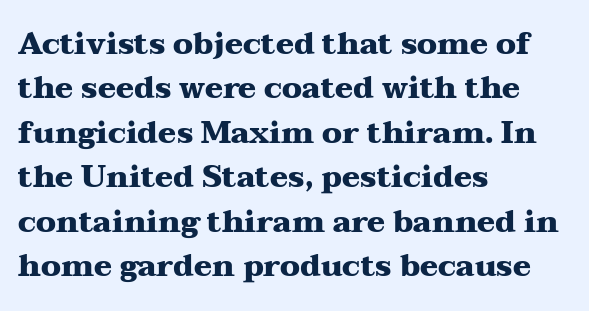
The letters stand straight up with perfectly vertical stems. One glance says typical: line gaps are just what's usual. These lines are rendered in a variable-pitch font. Examine the stroke ends and you'll spot serifs.
